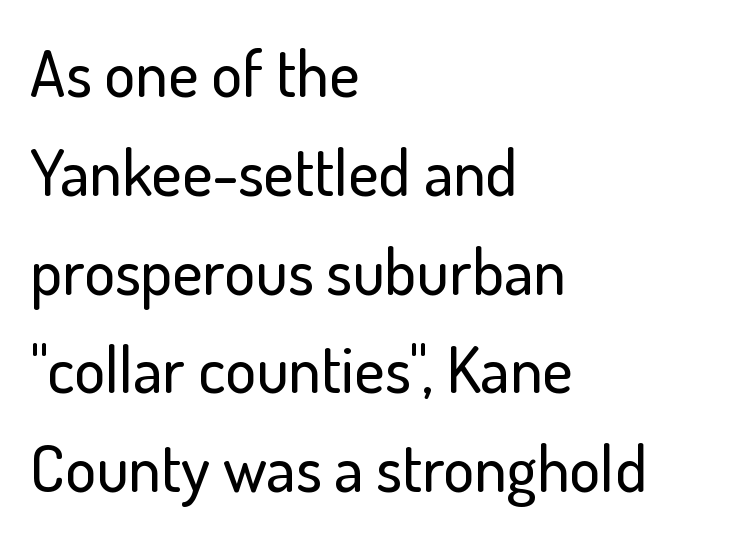
{"serif": "no", "italic": "no", "width": "normal", "stroke_contrast": "low", "x_height": "small", "monospaced": "no", "underline": "no", "align": "left", "line_spacing": "normal", "line_spacing_ratio": 1.52, "letter_spacing": "normal", "letter_spacing_em": 0.0, "glyph_px": 65}
